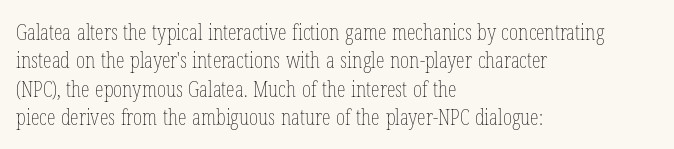
The image shows 22 px text type, upright; set left-aligned, normal line spacing (1.29x), normal letter spacing, not underlined.
